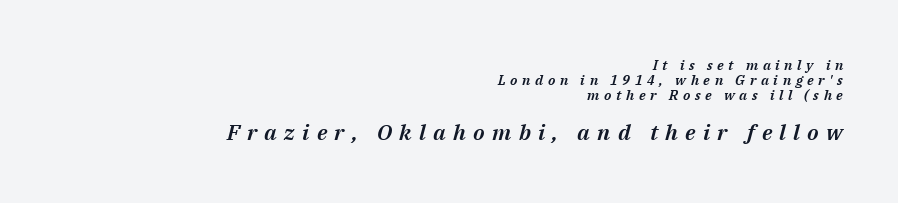
The image shows 22 px text type, italic (leaning right); set right-aligned, tight line spacing (1.06x), unusually wide letter spacing (+0.33 em), not underlined; the second (bottom) block is 1.57x larger.
